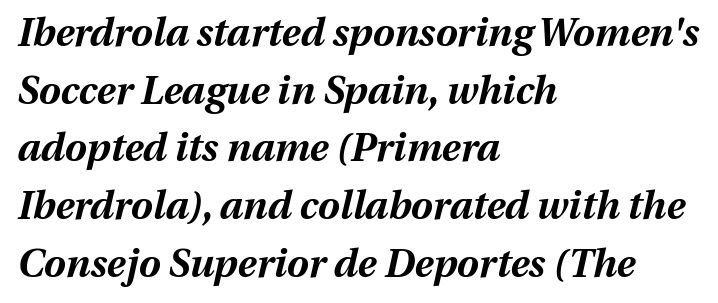
{"italic": "yes", "lean": "right", "slant_degrees": 13, "bold": "yes", "weight": "bold", "width": "normal", "stroke_contrast": "medium", "x_height": "medium", "monospaced": "no", "underline": "no", "align": "left", "line_spacing": "normal", "line_spacing_ratio": 1.48, "letter_spacing": "normal", "letter_spacing_em": 0.0, "glyph_px": 39}
